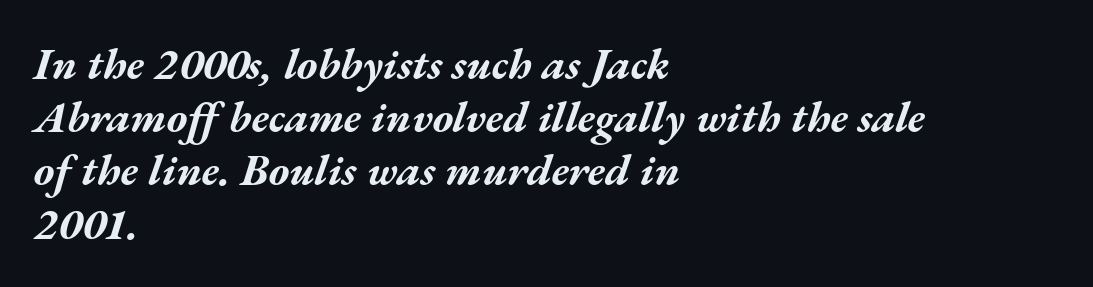
The line texture is even and compact thanks to regular tracking. Only glyphs here, with clear space below each row. Spacing verdict: proportional, widths tailored to each character. The text carries the slant typical of an italic or oblique font. I'd describe the lettering as bold — thick and assertive.
